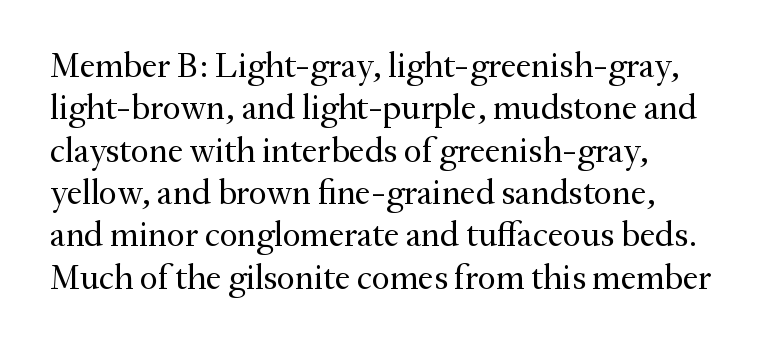
Standard letterfit; no display-style spreading of the glyphs. No extra ink here — the face is not bold. Plain, unruled lines of type. The glyphs in this specimen are seriffed. Each letter keeps its own natural width here, so spacing adapts to shape.
